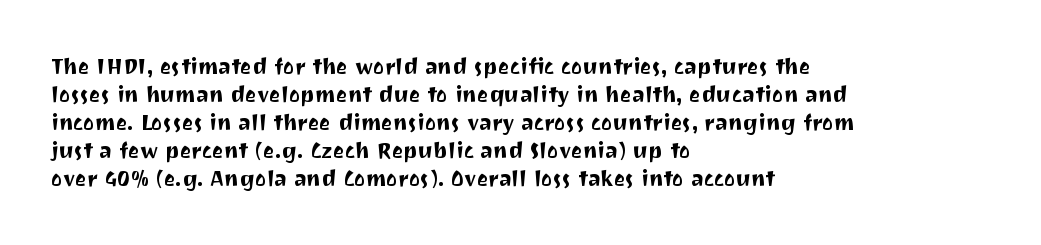
Q: Is the text italic (slanted)? A: No, it is upright.
Q: Is the text underlined? A: No.
Q: How is the paragraph aligned? A: Left-aligned.
Q: Is the spacing between letters normal or unusually wide? A: Normal.
Q: Is the spacing between lines tight, normal or loose? A: Normal.
